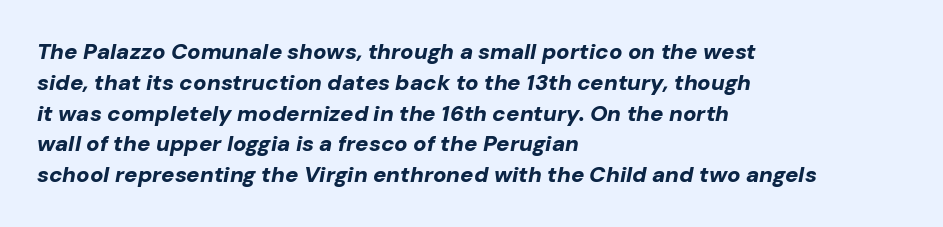
Characters are canted at an angle relative to the baseline's perpendicular. Each line starts at the same left margin while the right side varies. Type without underlining. Nothing unusual about the tracking: characters are spaced as the font intends.
